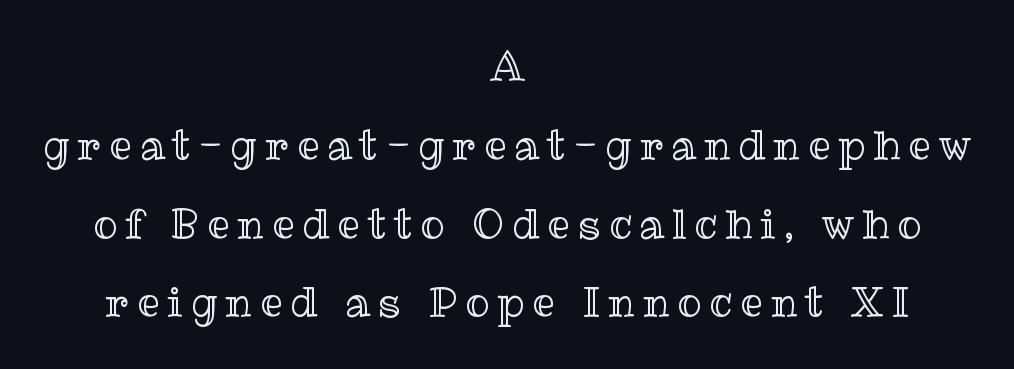
Is the block centered? Yes — each line is placed symmetrically about the middle. Letter spacing: wide. Letters rest on an invisible, unmarked baseline. Looks like regular typesetting: each glyph gets only the width it needs. No italicization has been applied; the sample stays upright. How would I describe the line gaps? Wide and relaxed.
